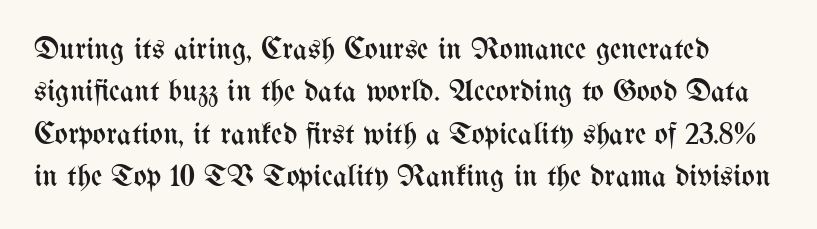
{"italic": "no", "bold": "no", "weight": "regular", "width": "condensed", "stroke_contrast": "medium", "x_height": "medium", "monospaced": "no", "underline": "no", "line_spacing": "normal", "line_spacing_ratio": 1.37, "letter_spacing": "normal", "letter_spacing_em": 0.0, "glyph_px": 31}
